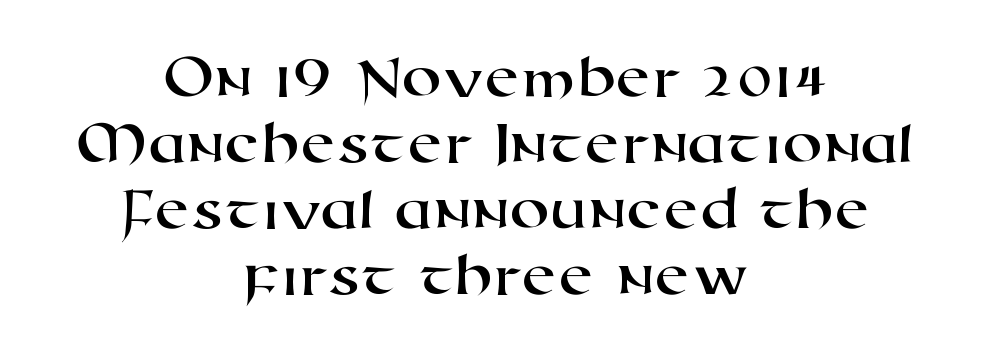
{"serif": "no", "width": "wide", "stroke_contrast": "high", "x_height": "medium", "monospaced": "no", "underline": "no", "align": "center", "line_spacing": "tight", "line_spacing_ratio": 1.03, "letter_spacing": "normal", "letter_spacing_em": 0.0, "glyph_px": 64}
